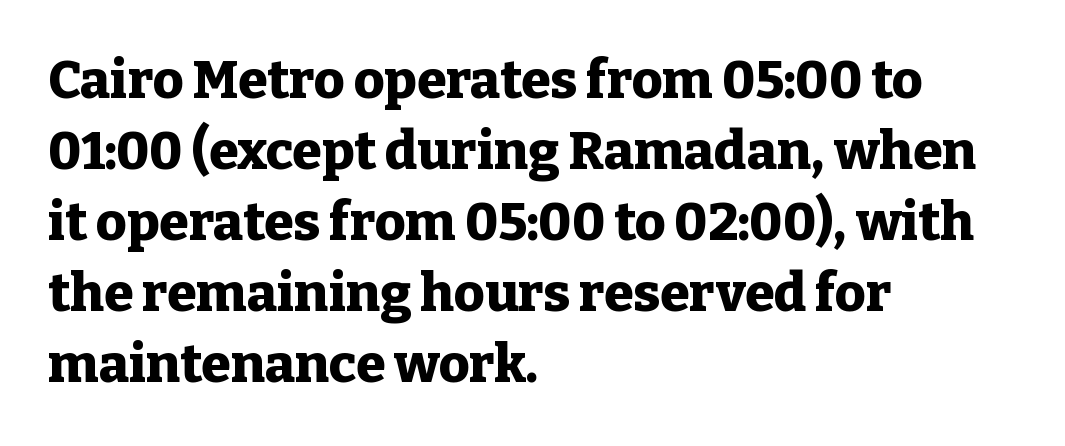
Q: Is the text bold? A: Yes.
Q: Is the text italic (slanted)? A: No, it is upright.
Q: Is the typeface a serif or a sans-serif typeface? A: Serif.
Q: Is the text underlined? A: No.
Q: How is the paragraph aligned? A: Left-aligned.
Q: Is the spacing between letters normal or unusually wide? A: Normal.
Q: Is the spacing between lines tight, normal or loose? A: Normal.
Q: Width (condensed, normal, or wide)? A: Normal.
Q: Stroke contrast? A: Low.
Q: x-height? A: Medium.
Q: Monospaced? A: No.
